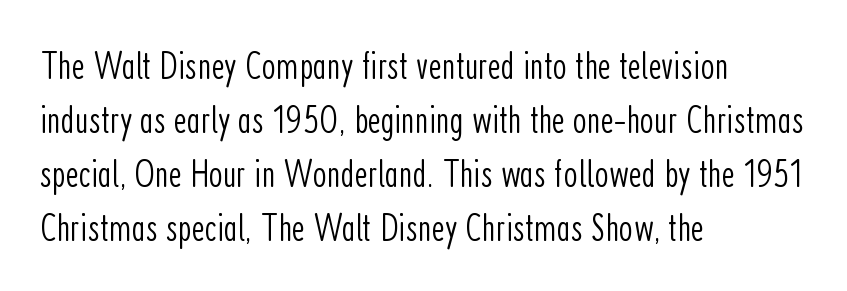
Compared with a centered layout, this one pins lines to the left instead. No italicization has been applied; the sample stays upright. The type is set solid horizontally, with unmodified tracking. Looks like regular typesetting: each glyph gets only the width it needs. The passage shown is not bold in any degree. The font family rendered here belongs to the sans-serif group.
